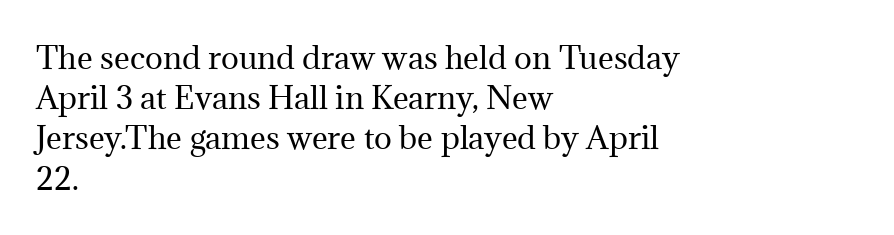
Q: Is the text bold? A: No.
Q: Is the text italic (slanted)? A: No, it is upright.
Q: Is the typeface a serif or a sans-serif typeface? A: Serif.
Q: Is the text underlined? A: No.
Q: How is the paragraph aligned? A: Left-aligned.
Q: Is the spacing between letters normal or unusually wide? A: Normal.
Q: Is the spacing between lines tight, normal or loose? A: Normal.
Q: Width (condensed, normal, or wide)? A: Normal.
Q: Stroke contrast? A: Medium.
Q: x-height? A: Medium.
Q: Monospaced? A: No.
